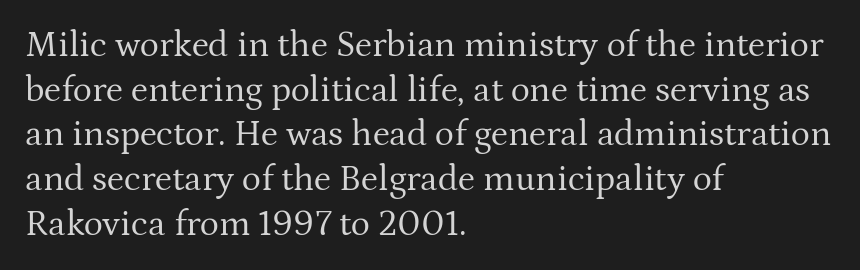
This sample uses a serif face. No chunkiness to these letters — they're not bold. Every character sits straight up, as roman type does. Spacing verdict: proportional, widths tailored to each character.
